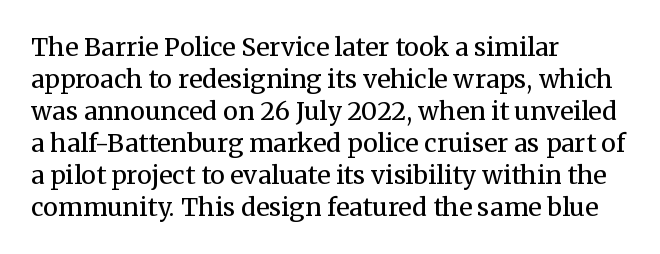
Glance below the letters and you will spot only blank space. The weight tops out at a normal text grade. Teacher's note: observe the even left margin — that is flush-left alignment. Interline gaps are of average width in this sample. In terms of posture, this sample is upright.
